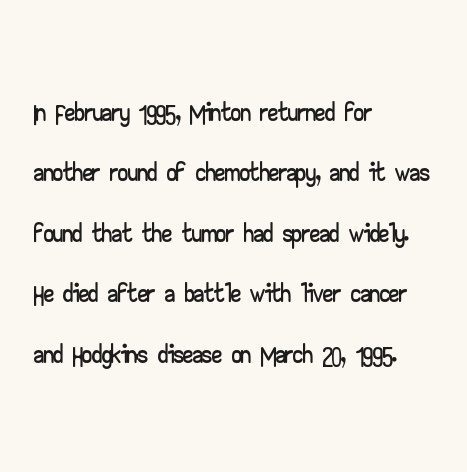
{"serif": "no", "italic": "no", "width": "wide", "stroke_contrast": "low", "x_height": "small", "monospaced": "no", "underline": "no", "align": "left", "line_spacing": "normal", "line_spacing_ratio": 1.51, "letter_spacing": "normal", "letter_spacing_em": 0.0, "glyph_px": 40}
